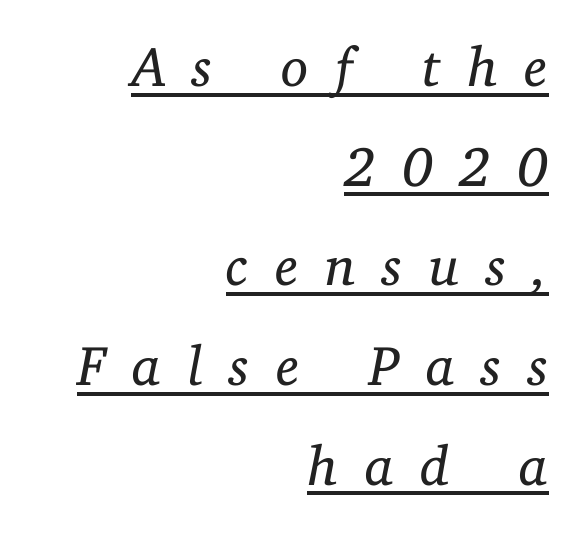
Q: Is the text bold? A: No.
Q: Is the text italic (slanted)? A: Yes, it leans right by about 11 degrees.
Q: Is the typeface a serif or a sans-serif typeface? A: Serif.
Q: Is the text underlined? A: Yes.
Q: How is the paragraph aligned? A: Right-aligned.
Q: Is the spacing between letters normal or unusually wide? A: Unusually wide.
Q: Width (condensed, normal, or wide)? A: Normal.
Q: Stroke contrast? A: Low.
Q: x-height? A: Medium.
Q: Monospaced? A: No.
